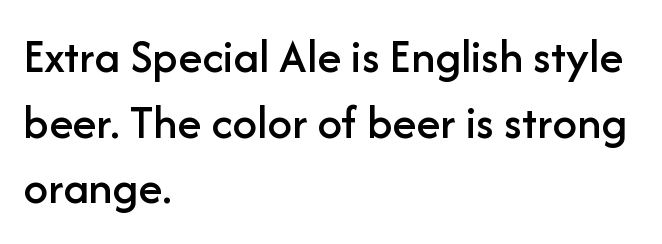
{"serif": "no", "italic": "no", "width": "normal", "stroke_contrast": "low", "x_height": "medium", "monospaced": "no", "underline": "no", "align": "left", "line_spacing": "normal", "line_spacing_ratio": 1.34, "letter_spacing": "normal", "letter_spacing_em": 0.0, "glyph_px": 49}
